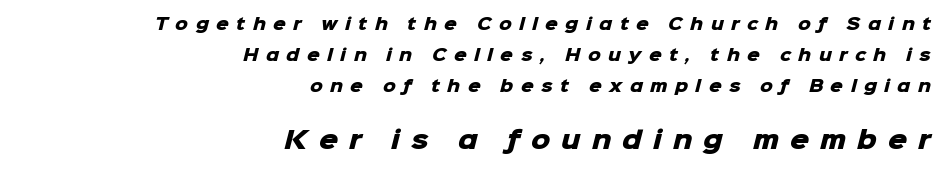
Q: Is the text bold? A: Yes.
Q: Is the text underlined? A: No.
Q: How is the paragraph aligned? A: Right-aligned.
Q: Is the spacing between letters normal or unusually wide? A: Unusually wide.
Q: Is the spacing between lines tight, normal or loose? A: Loose.
Q: Which block of text is set in a larger size, the first (top) or the second (bottom)? A: The second (bottom) one.
